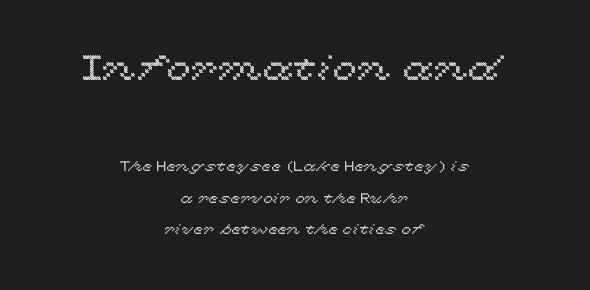
Bare-footed words on every line. Layout note: lines centered. Size contrast runs from large at the top to small at the bottom. The letters advance in unequal steps, a hallmark of proportional type. The vertical gap from one line to the next is large.
